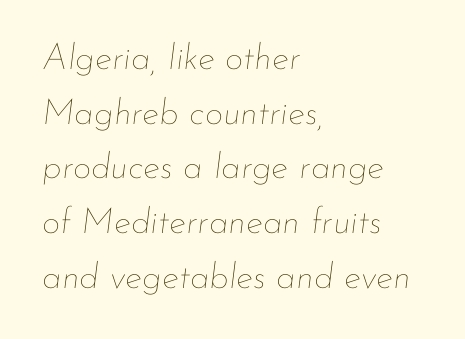
The image shows 36 px thin type, italic (leaning right); set left-aligned, normal line spacing (1.52x), normal letter spacing, not underlined; low stroke contrast and a small x-height.
